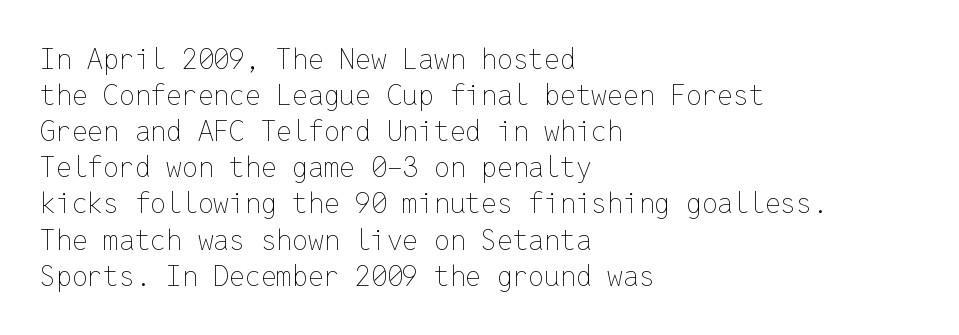
{"italic": "no", "bold": "no", "weight": "thin", "width": "normal", "stroke_contrast": "low", "x_height": "medium", "monospaced": "yes", "underline": "no", "align": "left", "line_spacing": "normal", "line_spacing_ratio": 1.29, "letter_spacing": "normal", "letter_spacing_em": 0.0, "glyph_px": 28}
